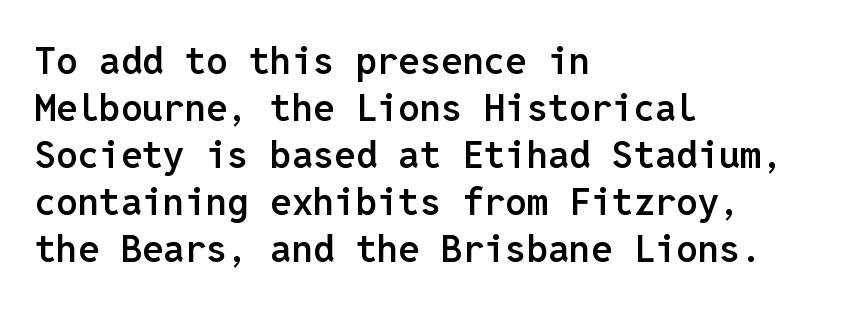
Q: Is the text bold? A: Semi-bold.
Q: Is the text italic (slanted)? A: No, it is upright.
Q: Is the typeface a serif or a sans-serif typeface? A: Sans-serif.
Q: Is the text underlined? A: No.
Q: How is the paragraph aligned? A: Left-aligned.
Q: Is the spacing between letters normal or unusually wide? A: Normal.
Q: Width (condensed, normal, or wide)? A: Normal.
Q: Stroke contrast? A: Low.
Q: x-height? A: Medium.
Q: Monospaced? A: Yes.
